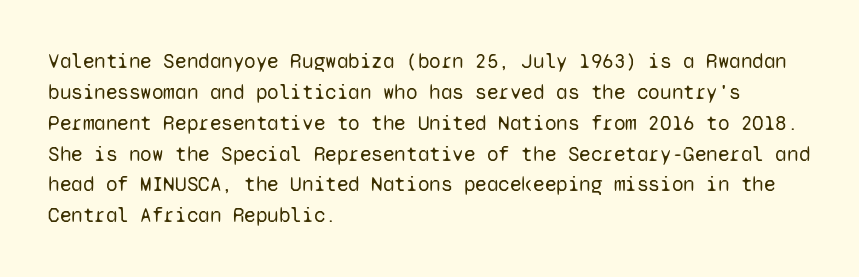
Q: Is the text bold? A: No.
Q: Is the text italic (slanted)? A: No, it is upright.
Q: Is the text underlined? A: No.
Q: How is the paragraph aligned? A: Left-aligned.
Q: Is the spacing between letters normal or unusually wide? A: Normal.
Q: Is the spacing between lines tight, normal or loose? A: Normal.
